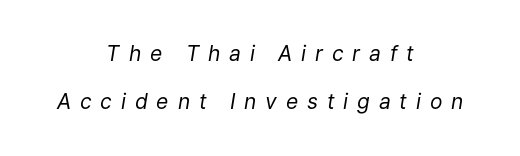
Q: Is the text bold? A: No.
Q: Is the text italic (slanted)? A: Yes, it leans right by about 9 degrees.
Q: Is the text underlined? A: No.
Q: How is the paragraph aligned? A: Centered.
Q: Is the spacing between letters normal or unusually wide? A: Unusually wide.
Q: Is the spacing between lines tight, normal or loose? A: Loose.
